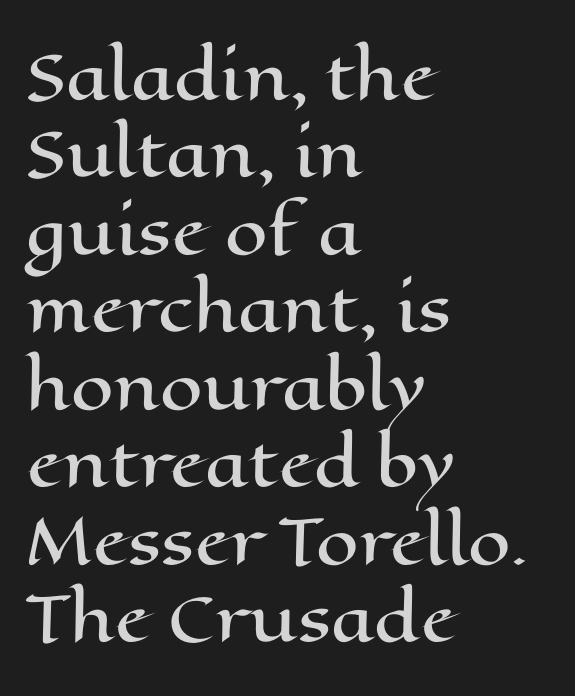
Students, observe: this is what conventionally led text looks like. The ragged edge is on the right, which tells us the setting is flush left. Any mark beneath the type? The region is blank. Each letter keeps its own natural width here, so spacing adapts to shape. Tall strokes in this sample are plumb rather than angled.
